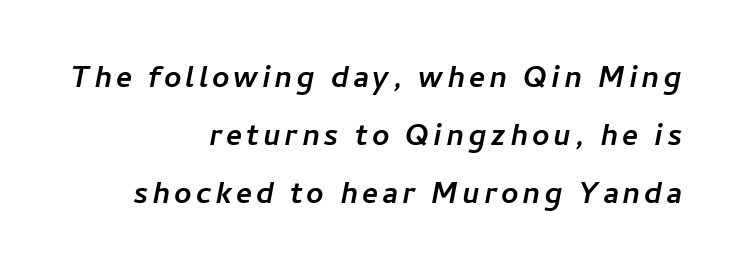
The image shows 38 px sans-serif type; set right-aligned, normal line spacing (1.52x), not underlined; low stroke contrast and a medium x-height.
